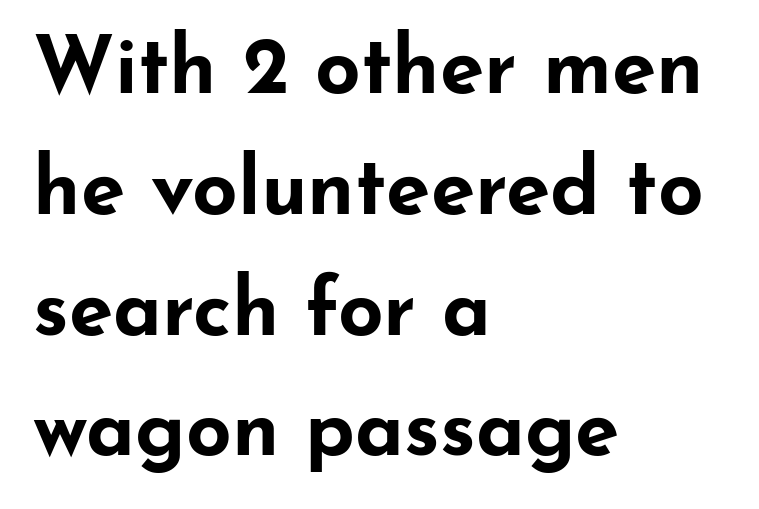
{"serif": "no", "italic": "no", "bold": "yes", "weight": "bold", "width": "wide", "stroke_contrast": "low", "x_height": "small", "monospaced": "no", "underline": "no", "align": "left", "line_spacing": "normal", "line_spacing_ratio": 1.51, "letter_spacing": "normal", "letter_spacing_em": 0.0, "glyph_px": 80}
